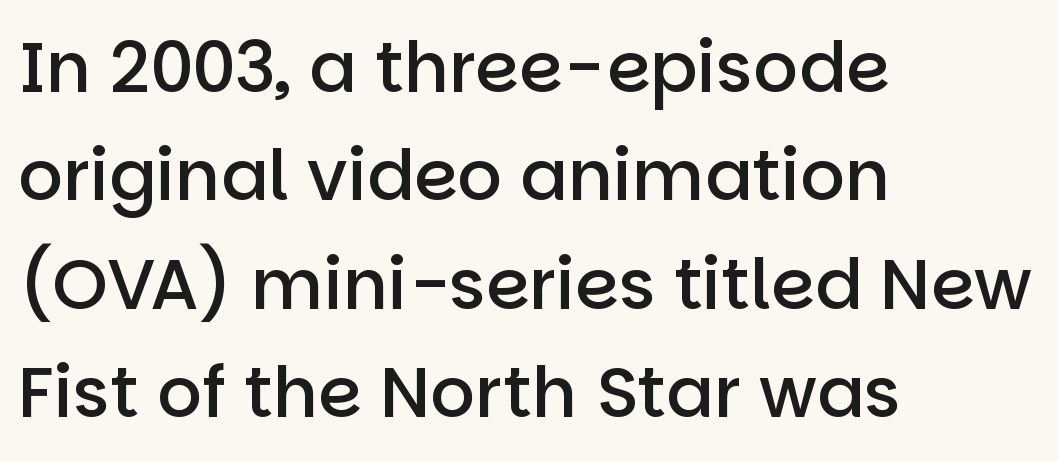
The image shows 70 px semibold sans-serif type, upright; set left-aligned, normal line spacing (1.55x), normal letter spacing, not underlined; low stroke contrast and a large x-height.
